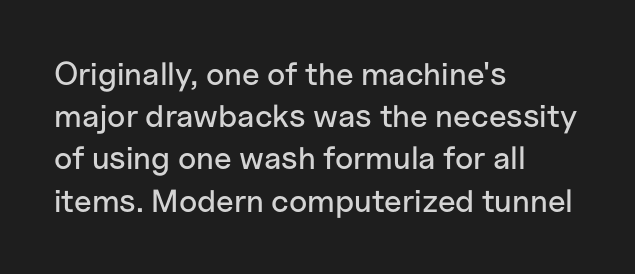
The image shows 32 px sans-serif type, upright; set left-aligned, normal line spacing (1.32x), normal letter spacing, not underlined; low stroke contrast and a medium x-height.
